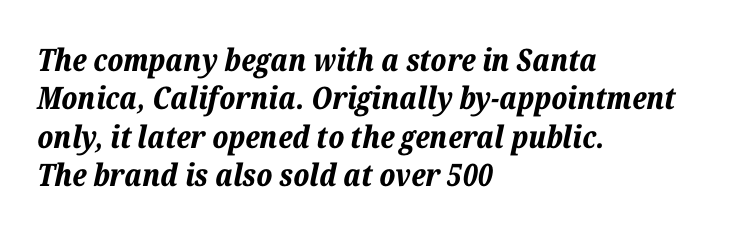
{"italic": "yes", "lean": "right", "slant_degrees": 12, "bold": "yes", "weight": "bold", "width": "normal", "stroke_contrast": "low", "x_height": "medium", "monospaced": "no", "underline": "no", "align": "left", "line_spacing_ratio": 1.24, "letter_spacing": "normal", "letter_spacing_em": 0.0, "glyph_px": 31}
